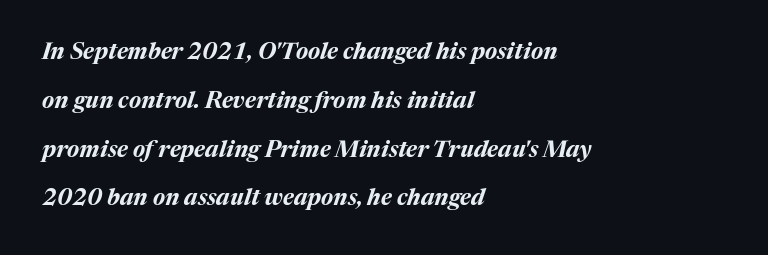
You can tell it's italic because the verticals aren't actually vertical. Typeset ragged right — the left edge is the straight one. Leading: increased. Look at the tracking — it's just the regular setting, nothing added. This is heavy type, rendered in bold.
